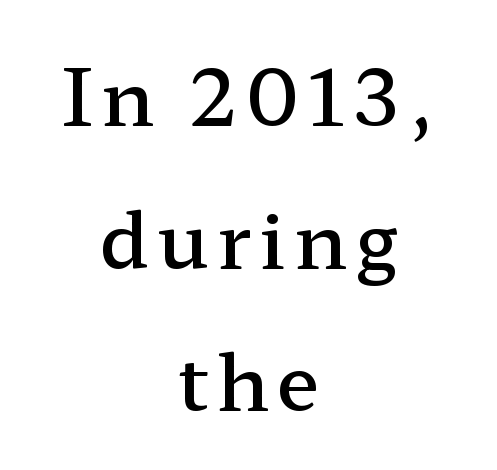
{"serif": "yes", "italic": "no", "bold": "semi", "weight": "semibold", "width": "wide", "stroke_contrast": "low", "x_height": "medium", "monospaced": "no", "underline": "no", "align": "center", "line_spacing_ratio": 1.83, "glyph_px": 78}
